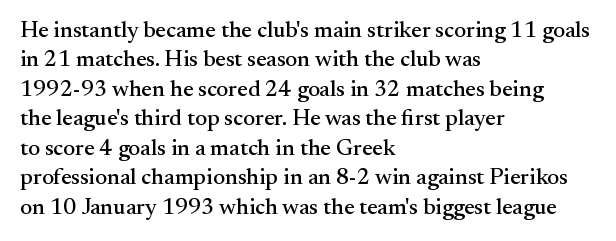
The image shows 23 px text type, upright; set left-aligned, normal line spacing (1.28x), normal letter spacing, not underlined.
